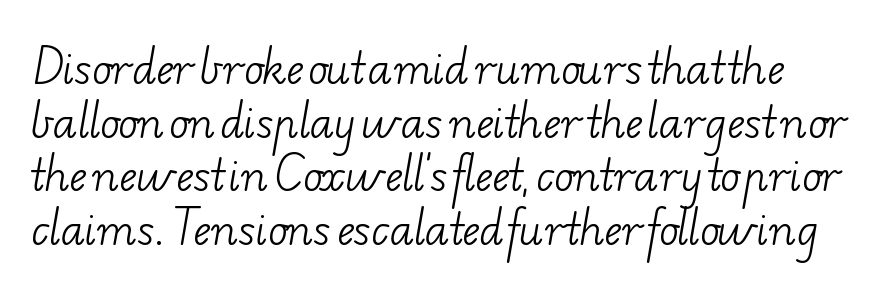
Stem width sits at or under what a default text font uses. Each row of text sits above clean, open space. What kind of face is this? One with serifs. Summary of vertical rhythm: regular, with standard interline spacing. Note the varied advance widths — an 'i' is clearly narrower than an 'm'. In terms of letterspacing, this is plain default setting.
